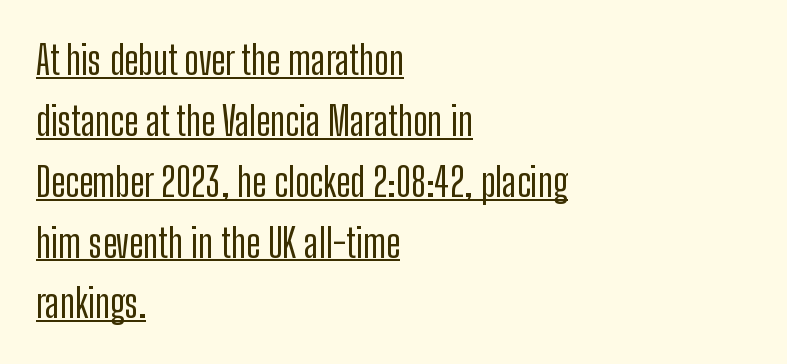
{"serif": "no", "italic": "no", "width": "condensed", "stroke_contrast": "low", "x_height": "medium", "monospaced": "no", "underline": "yes", "align": "left", "line_spacing": "normal", "line_spacing_ratio": 1.56, "letter_spacing": "normal", "letter_spacing_em": 0.0, "glyph_px": 39}
